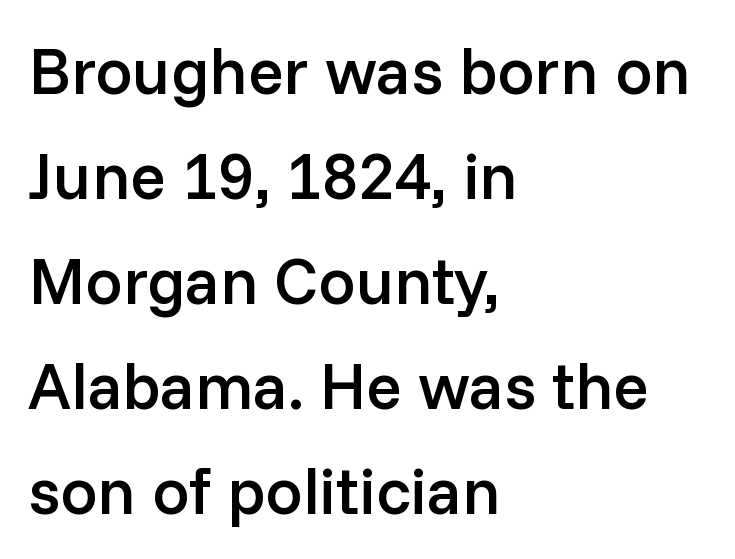
{"serif": "no", "italic": "no", "bold": "semi", "weight": "semibold", "width": "normal", "stroke_contrast": "low", "x_height": "medium", "monospaced": "no", "underline": "no", "align": "left", "line_spacing": "normal", "line_spacing_ratio": 1.59, "letter_spacing": "normal", "letter_spacing_em": 0.0, "glyph_px": 66}
